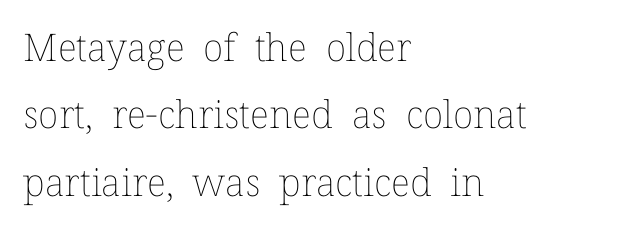
Each word holds together tightly as a unit, with standard inter-letter gaps. Heft: none added — not bold. Varying glyph widths throughout — classic text-font behaviour. Horizontally, the lines are justified to the leading edge only. Characters remain perfectly vertical along every line. The foot of each line stays bare and open.
